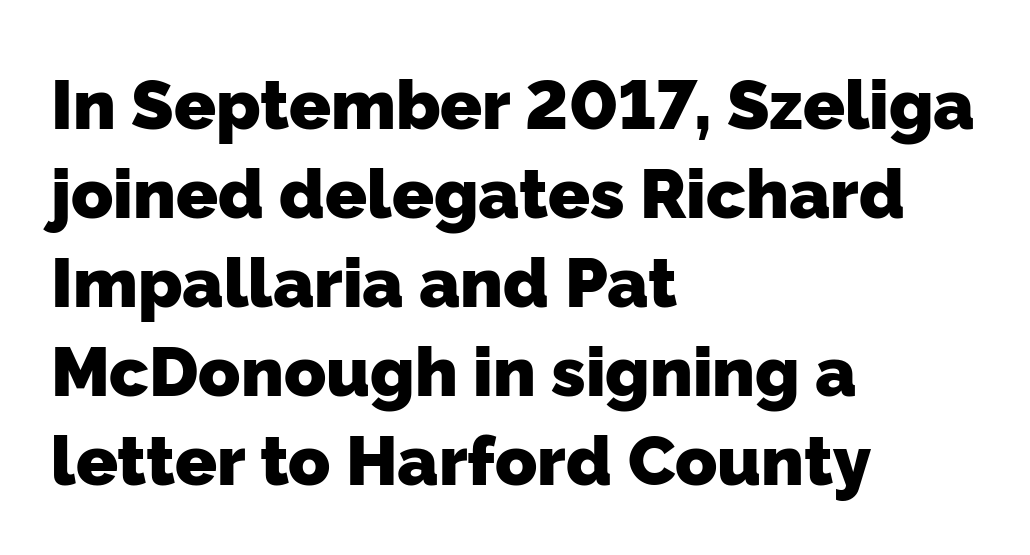
The image shows 69 px heavy sans-serif type; set left-aligned, normal line spacing (1.29x), normal letter spacing, not underlined; low stroke contrast and a medium x-height.
